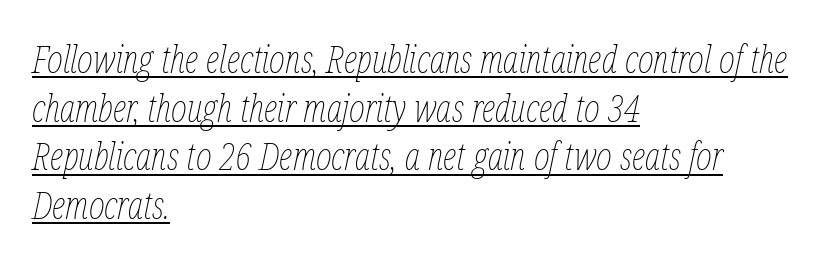
The image shows 38 px thin, condensed type, italic (leaning right); set left-aligned, normal line spacing (1.28x), normal letter spacing, underlined; low stroke contrast and a medium x-height.
